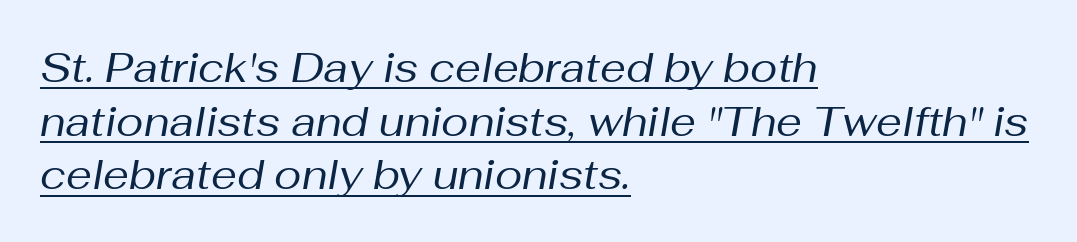
The string is rendered with underlining switched on. Every character sits at an angle, as italics do. Compared with a typical body face, this is equally light or lighter still. The face used here is rendered with its standard letterfit.
